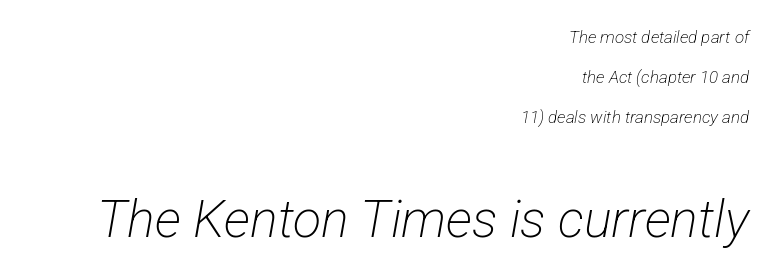
Q: Is the text bold? A: No.
Q: Is the typeface a serif or a sans-serif typeface? A: Sans-serif.
Q: Is the text underlined? A: No.
Q: How is the paragraph aligned? A: Right-aligned.
Q: Is the spacing between letters normal or unusually wide? A: Normal.
Q: Is the spacing between lines tight, normal or loose? A: Loose.
Q: Which block of text is set in a larger size, the first (top) or the second (bottom)? A: The second (bottom) one.
Q: Width (condensed, normal, or wide)? A: Condensed.
Q: Stroke contrast? A: Low.
Q: x-height? A: Medium.
Q: Monospaced? A: No.
